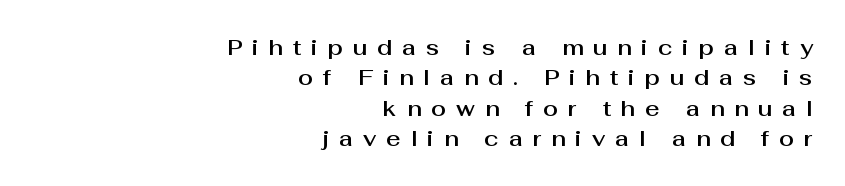
The tracking jumps out immediately: characters are airy and widely separated. In CSS terms this would be text-align: right. Posture: upright roman. Decoration check: the copy has no underline.
